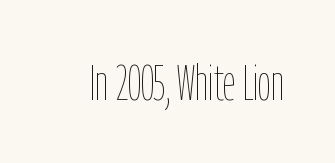
The image shows 50 px thin, condensed type, upright; set normal letter spacing, not underlined; low stroke contrast and a medium x-height.
